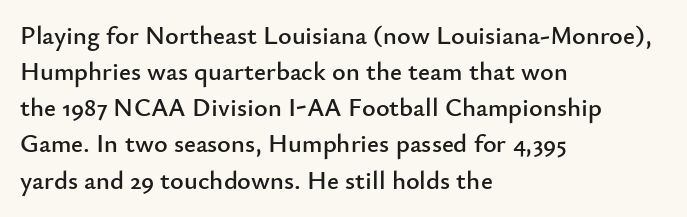
{"italic": "no", "underline": "no", "align": "left", "line_spacing": "normal", "line_spacing_ratio": 1.39, "letter_spacing": "normal", "letter_spacing_em": 0.0, "glyph_px": 26}
